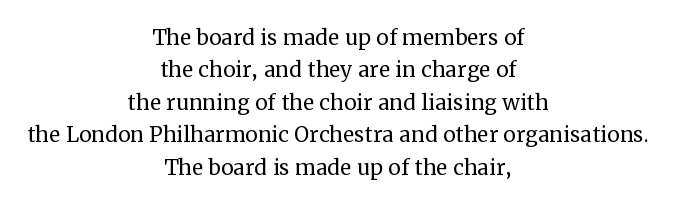
Posture: straight, roman, zero tilt. Caption: face not bold, strokes unweighted. Lines of text with bare space underneath. Observe the ordinary spacing: letters are neighbours, not strangers.
